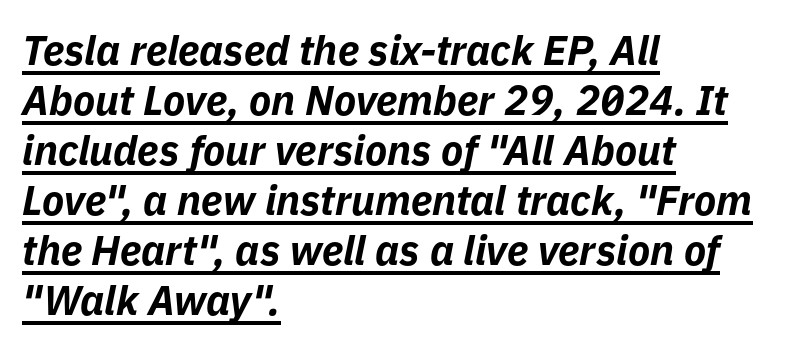
Spacing verdict: proportional, widths tailored to each character. Yep, that's italic — everything's leaning. Typesetter's note: full bold, strokes at maximum text heaviness. The passage is arranged the way most books set body copy — flush left.
